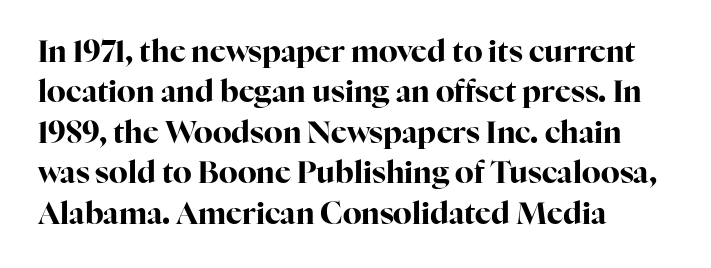
Q: Is the text bold? A: Yes.
Q: Is the text italic (slanted)? A: No, it is upright.
Q: Is the typeface a serif or a sans-serif typeface? A: Serif.
Q: Is the text underlined? A: No.
Q: How is the paragraph aligned? A: Left-aligned.
Q: Is the spacing between letters normal or unusually wide? A: Normal.
Q: Is the spacing between lines tight, normal or loose? A: Normal.
Q: Width (condensed, normal, or wide)? A: Normal.
Q: Stroke contrast? A: High.
Q: x-height? A: Medium.
Q: Monospaced? A: No.
